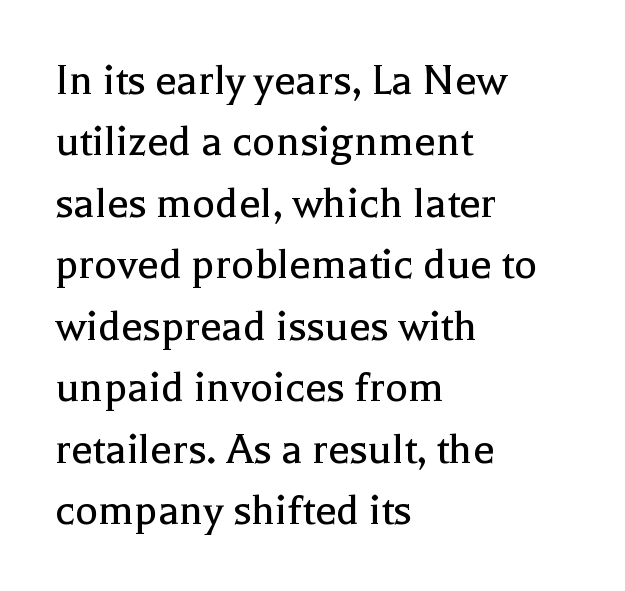
The image shows 48 px regular-weight serif type, upright; set left-aligned, normal line spacing (1.28x), normal letter spacing, not underlined; a medium x-height.
